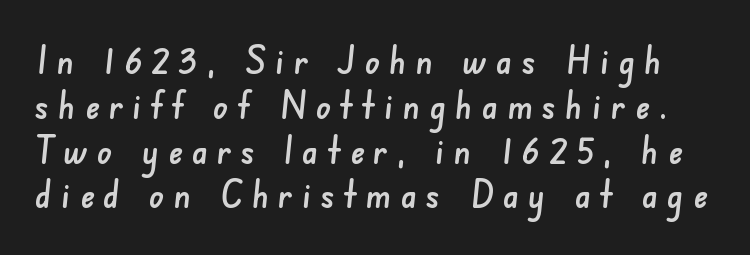
{"serif": "no", "width": "normal", "stroke_contrast": "low", "x_height": "small", "monospaced": "no", "underline": "no", "line_spacing_ratio": 1.21, "letter_spacing": "wide", "letter_spacing_em": 0.26, "glyph_px": 37}
